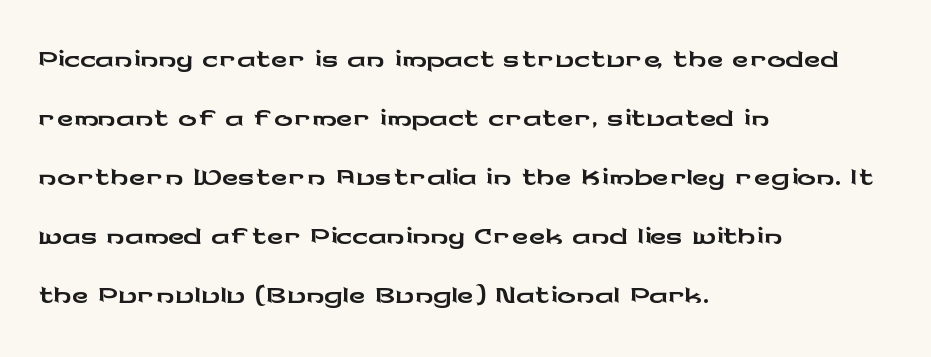
Q: Is the text italic (slanted)? A: No, it is upright.
Q: Is the typeface a serif or a sans-serif typeface? A: Sans-serif.
Q: Is the text underlined? A: No.
Q: How is the paragraph aligned? A: Left-aligned.
Q: Is the spacing between letters normal or unusually wide? A: Normal.
Q: Is the spacing between lines tight, normal or loose? A: Normal.
Q: Width (condensed, normal, or wide)? A: Wide.
Q: Stroke contrast? A: Low.
Q: x-height? A: Medium.
Q: Monospaced? A: No.
